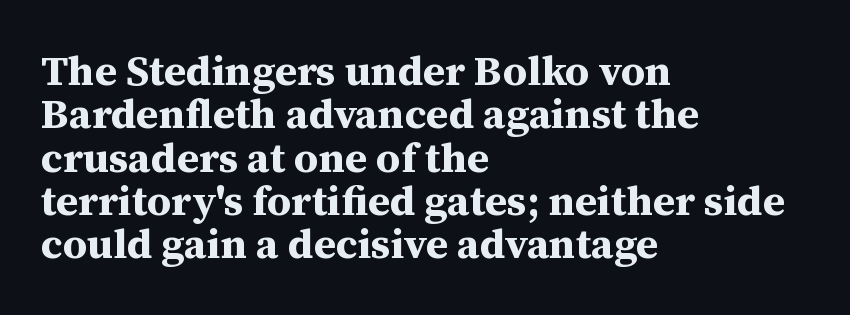
Bare-footed words on every line. Each letter keeps its own natural width here, so spacing adapts to shape. Whoever set this chose condensed vertical rhythm over breathing room. This sample uses an upright cut, with every glyph sitting square on the baseline. The font is running at its bold setting.
